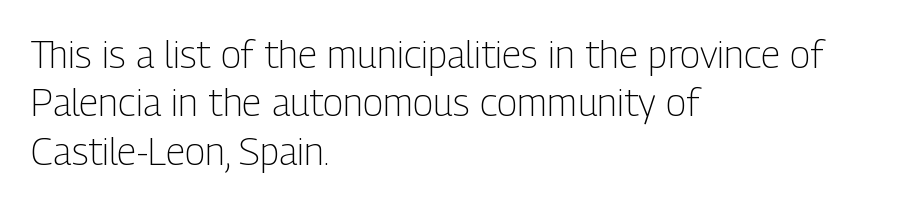
Q: Is the text bold? A: No.
Q: Is the text italic (slanted)? A: No, it is upright.
Q: Is the typeface a serif or a sans-serif typeface? A: Sans-serif.
Q: Is the text underlined? A: No.
Q: How is the paragraph aligned? A: Left-aligned.
Q: Is the spacing between letters normal or unusually wide? A: Normal.
Q: Is the spacing between lines tight, normal or loose? A: Normal.
Q: Width (condensed, normal, or wide)? A: Condensed.
Q: Stroke contrast? A: Low.
Q: x-height? A: Medium.
Q: Monospaced? A: No.
